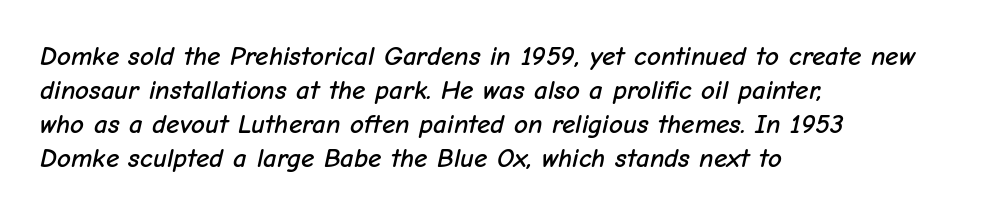
{"italic": "yes", "lean": "right", "slant_degrees": 12, "underline": "no", "align": "left", "line_spacing": "normal", "line_spacing_ratio": 1.26, "letter_spacing": "normal", "letter_spacing_em": 0.0, "glyph_px": 27}
